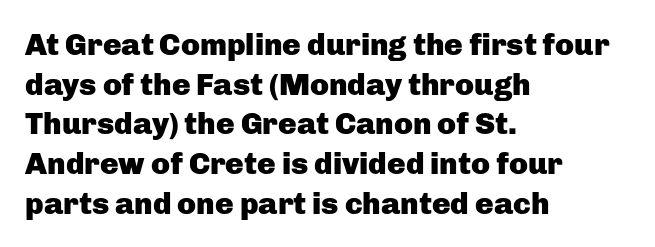
{"serif": "no", "italic": "no", "bold": "yes", "weight": "heavy", "width": "normal", "stroke_contrast": "low", "x_height": "medium", "monospaced": "no", "underline": "no", "align": "left", "line_spacing": "normal", "line_spacing_ratio": 1.28, "letter_spacing": "normal", "letter_spacing_em": 0.0, "glyph_px": 31}
